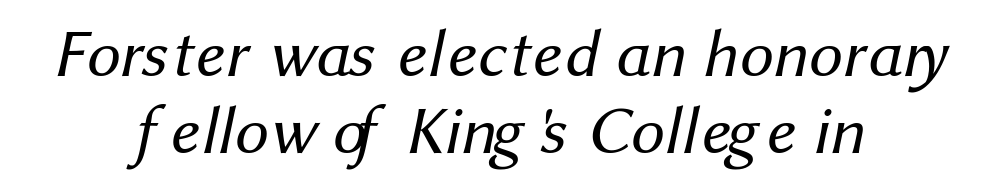
{"serif": "no", "bold": "no", "weight": "regular", "width": "normal", "stroke_contrast": "medium", "x_height": "medium", "monospaced": "no", "underline": "no", "align": "center", "line_spacing": "tight", "line_spacing_ratio": 1.15, "letter_spacing": "normal", "letter_spacing_em": 0.0, "glyph_px": 67}
